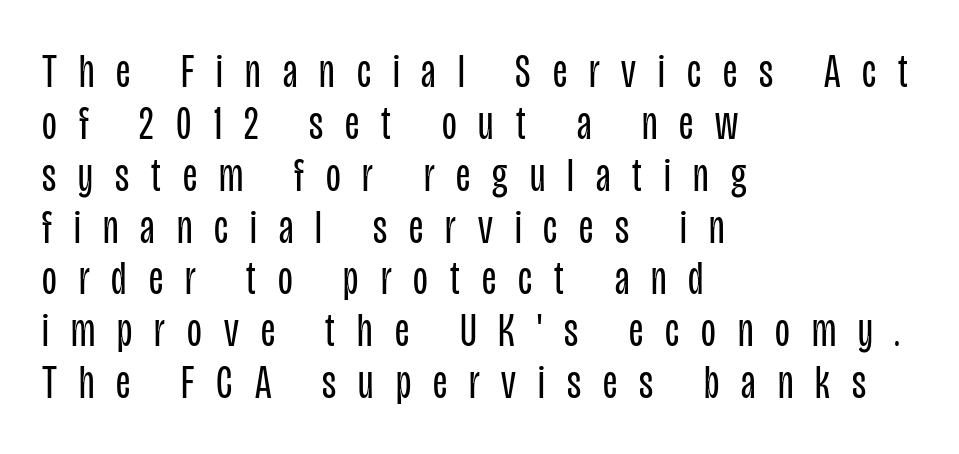
Q: Is the text bold? A: No.
Q: Is the text italic (slanted)? A: No, it is upright.
Q: Is the typeface a serif or a sans-serif typeface? A: Sans-serif.
Q: Is the text underlined? A: No.
Q: How is the paragraph aligned? A: Left-aligned.
Q: Is the spacing between letters normal or unusually wide? A: Unusually wide.
Q: Is the spacing between lines tight, normal or loose? A: Tight.
Q: Width (condensed, normal, or wide)? A: Condensed.
Q: Stroke contrast? A: Low.
Q: x-height? A: Large.
Q: Monospaced? A: No.
